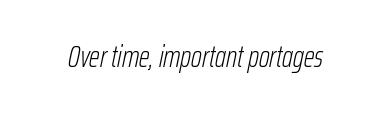
{"italic": "yes", "lean": "right", "slant_degrees": 12, "bold": "no", "weight": "light", "width": "condensed", "stroke_contrast": "low", "x_height": "medium", "monospaced": "no", "underline": "no", "letter_spacing": "normal", "letter_spacing_em": 0.0, "glyph_px": 30}
